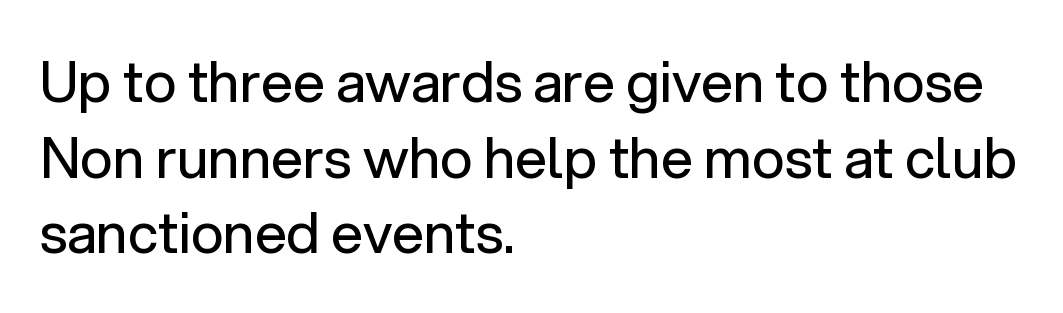
Q: Is the text bold? A: No.
Q: Is the text italic (slanted)? A: No, it is upright.
Q: Is the typeface a serif or a sans-serif typeface? A: Sans-serif.
Q: Is the text underlined? A: No.
Q: How is the paragraph aligned? A: Left-aligned.
Q: Is the spacing between letters normal or unusually wide? A: Normal.
Q: Is the spacing between lines tight, normal or loose? A: Normal.
Q: Width (condensed, normal, or wide)? A: Normal.
Q: Stroke contrast? A: Low.
Q: x-height? A: Medium.
Q: Monospaced? A: No.
